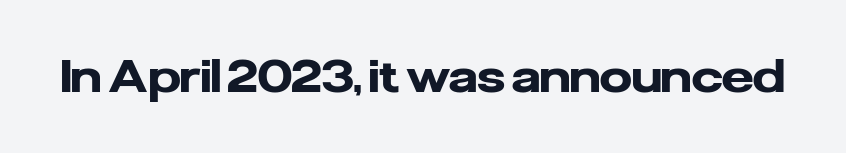
{"serif": "no", "italic": "no", "bold": "yes", "weight": "heavy", "width": "normal", "stroke_contrast": "low", "x_height": "medium", "monospaced": "no", "underline": "no", "letter_spacing": "normal", "letter_spacing_em": 0.0, "glyph_px": 45}
